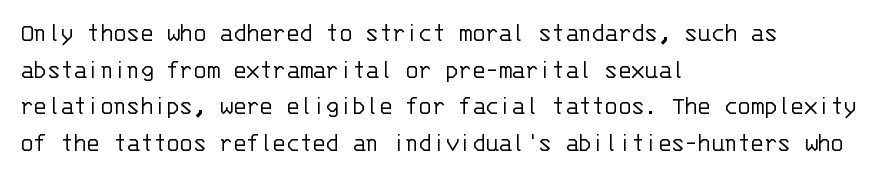
{"italic": "no", "bold": "no", "underline": "no", "align": "left", "line_spacing": "normal", "line_spacing_ratio": 1.36, "letter_spacing": "normal", "letter_spacing_em": 0.0, "glyph_px": 27}
